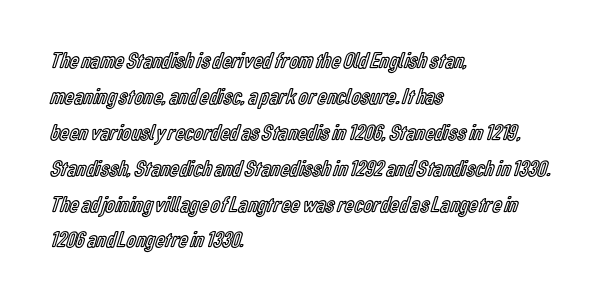
Q: Is the text italic (slanted)? A: Yes.
Q: Is the text underlined? A: No.
Q: How is the paragraph aligned? A: Left-aligned.
Q: Is the spacing between letters normal or unusually wide? A: Normal.
Q: Is the spacing between lines tight, normal or loose? A: Normal.
